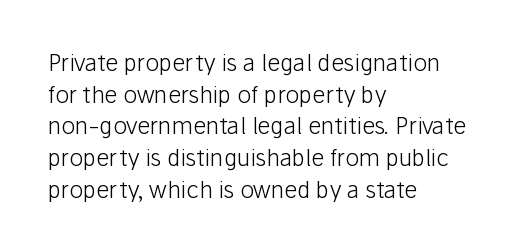
A roman cut, with each character standing at attention. Line spacing here is normal. The text block is weighted toward the left margin, trailing off unevenly rightward. Lines of text with bare space underneath. Nothing unusual about the tracking: characters are spaced as the font intends. A quiet, ordinary-to-light weight characterises the typeface.
